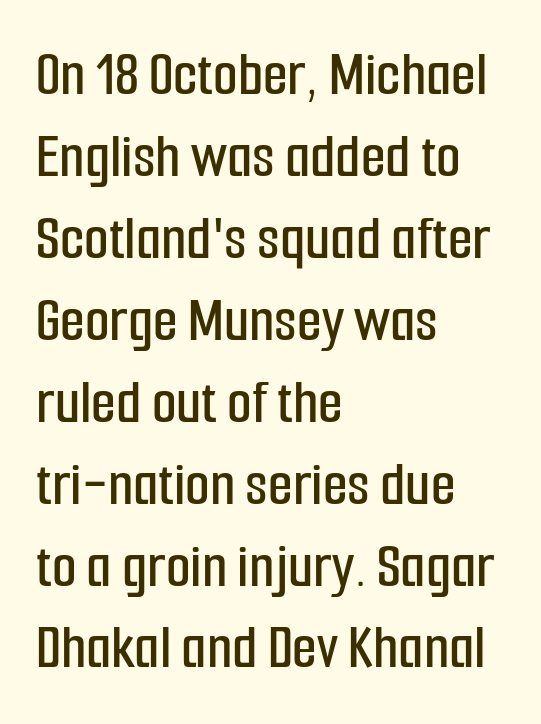
Note: no serifs on the glyphs. The letters advance in unequal steps, a hallmark of proportional type. The passage shown stacks its lines at a standard gap. Caption: standard tracking, unaltered. Beneath every word, the page is bare. A typesetter would mark this as roman, not italic.
